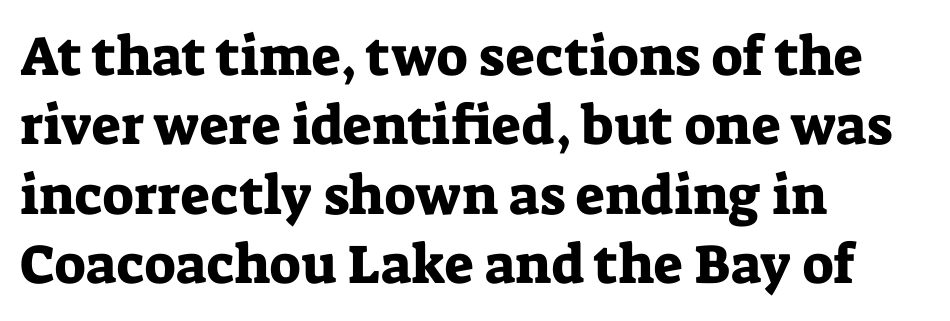
The image shows 55 px serif type, upright; set left-aligned, normal line spacing (1.26x), normal letter spacing, not underlined; low stroke contrast and a medium x-height.
